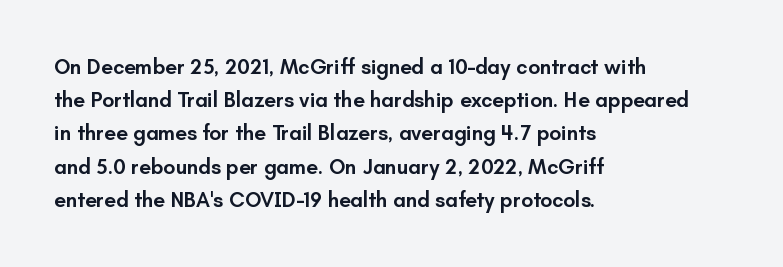
{"italic": "no", "bold": "semi", "underline": "no", "align": "left", "line_spacing": "normal", "line_spacing_ratio": 1.58, "letter_spacing": "normal", "letter_spacing_em": 0.0, "glyph_px": 21}
